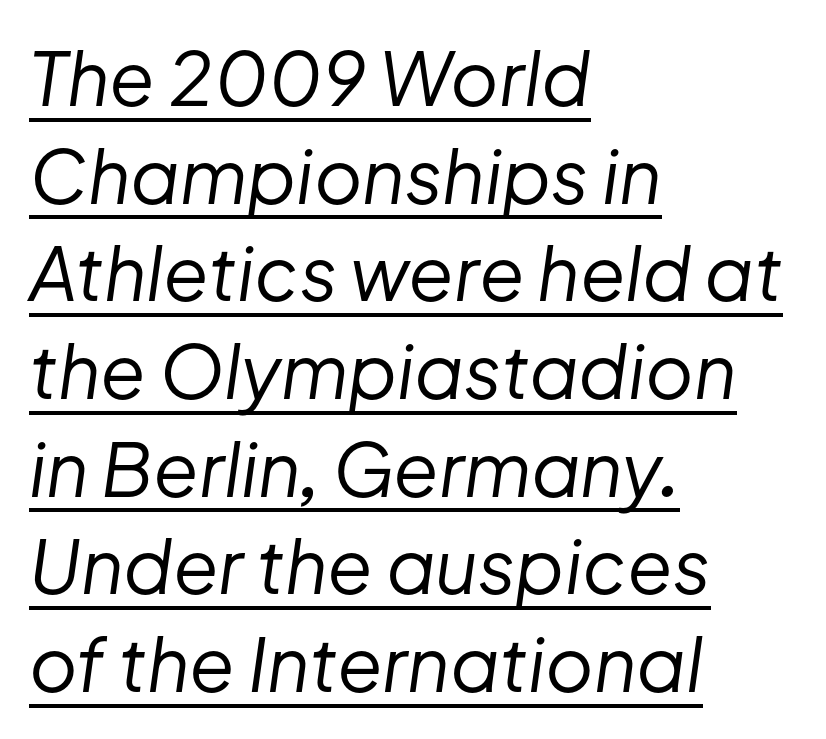
Q: Is the text bold? A: No.
Q: Is the text italic (slanted)? A: Yes, it leans right by about 8 degrees.
Q: Is the text underlined? A: Yes.
Q: How is the paragraph aligned? A: Left-aligned.
Q: Is the spacing between letters normal or unusually wide? A: Normal.
Q: Is the spacing between lines tight, normal or loose? A: Normal.
Q: Width (condensed, normal, or wide)? A: Normal.
Q: Stroke contrast? A: Low.
Q: x-height? A: Medium.
Q: Monospaced? A: No.
